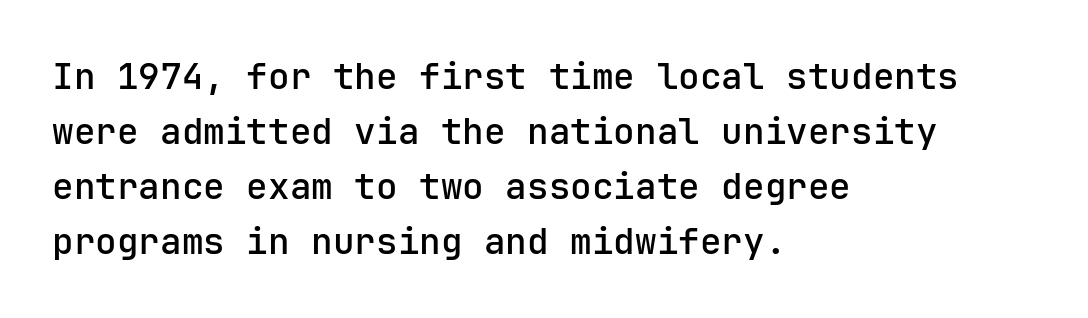
Q: Is the text bold? A: Semi-bold.
Q: Is the text italic (slanted)? A: No, it is upright.
Q: Is the typeface a serif or a sans-serif typeface? A: Sans-serif.
Q: Is the text underlined? A: No.
Q: How is the paragraph aligned? A: Left-aligned.
Q: Is the spacing between letters normal or unusually wide? A: Normal.
Q: Is the spacing between lines tight, normal or loose? A: Normal.
Q: Width (condensed, normal, or wide)? A: Normal.
Q: Stroke contrast? A: Low.
Q: x-height? A: Medium.
